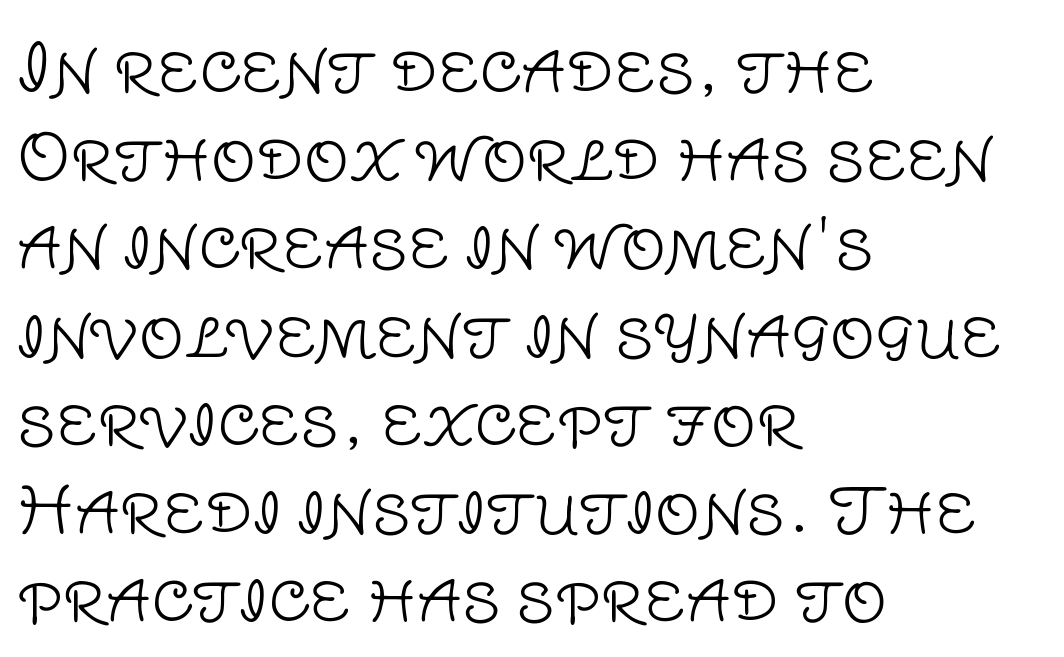
Q: Is the text bold? A: No.
Q: Is the text italic (slanted)? A: Yes.
Q: Is the typeface a serif or a sans-serif typeface? A: Sans-serif.
Q: Is the text underlined? A: No.
Q: How is the paragraph aligned? A: Left-aligned.
Q: Is the spacing between letters normal or unusually wide? A: Normal.
Q: Is the spacing between lines tight, normal or loose? A: Normal.
Q: Width (condensed, normal, or wide)? A: Normal.
Q: Stroke contrast? A: Low.
Q: x-height? A: Large.
Q: Monospaced? A: No.
